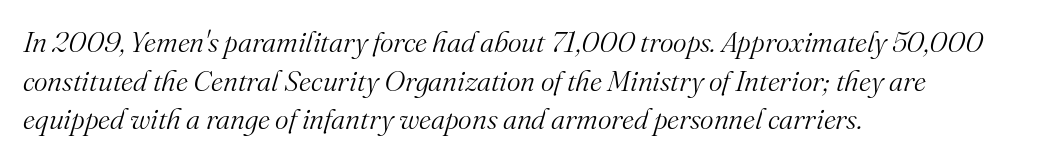
Weight: in the light-to-regular range. Caption: multi-line text, flush left, ragged right. How would I describe the line gaps? Plain and ordinary. The whole block is typeset with a tilt. Does the type have serifs? Yes, each stem ends in a small foot. Each word holds together tightly as a unit, with standard inter-letter gaps.
